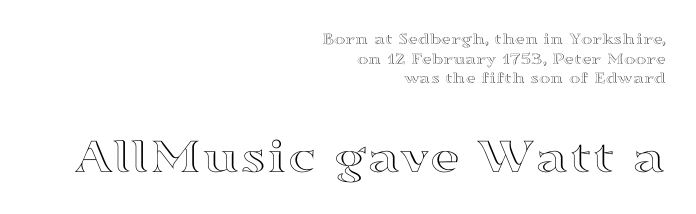
{"italic": "no", "width": "wide", "x_height": "medium", "monospaced": "no", "underline": "no", "align": "right", "line_spacing": "tight", "line_spacing_ratio": 1.15, "letter_spacing": "normal", "letter_spacing_em": 0.0, "larger_block": "second", "size_ratio": 3.06, "glyph_px": 52}
